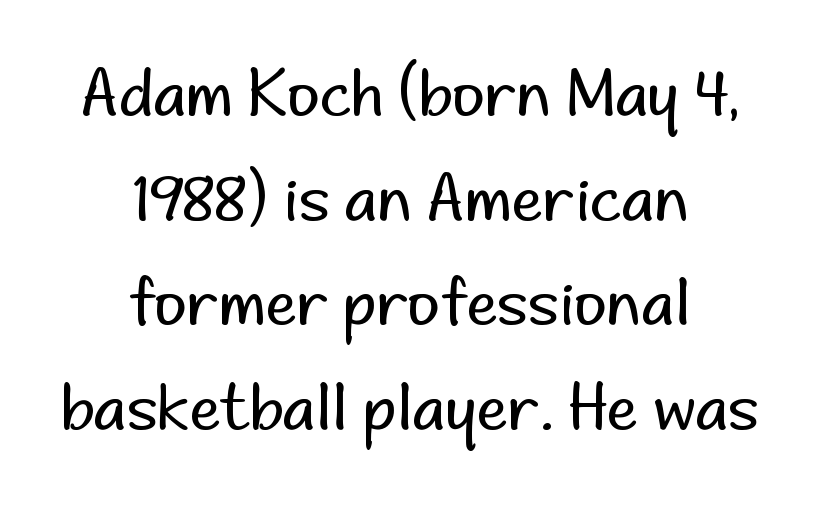
Observe the ordinary spacing: letters are neighbours, not strangers. Casual observation: everything's sitting right in the middle. Normally led — the rows are evenly, conventionally spaced. The text was rendered using a sans face with plain stroke endings. No word sits above an underline.
